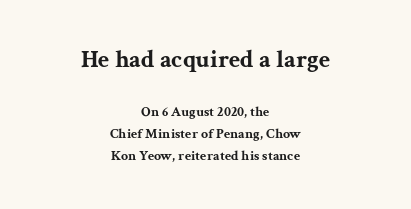
Which chunk is bigger? The first one — the top block dwarfs the bottom. Casual observation: everything's sitting right in the middle. No italicization has been applied; the sample stays upright. You'd pick this weight for a headline — it's a proper bold. Default kerning and tracking; the words read as compact shapes.
